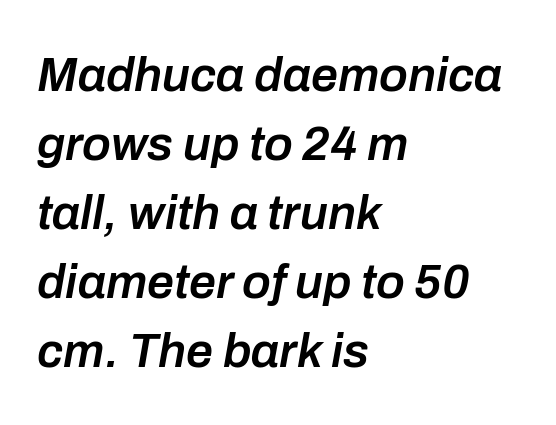
Does the leading feel generous? No, just average. Glyph-to-glyph distance matches everyday printed text. These lines are rendered in a variable-pitch font. If you drew a ruler down the left edge, every line would touch it. Italic? Definitely — the glyphs are oblique. A somewhat darkened texture: the type is semibold rather than bold.
